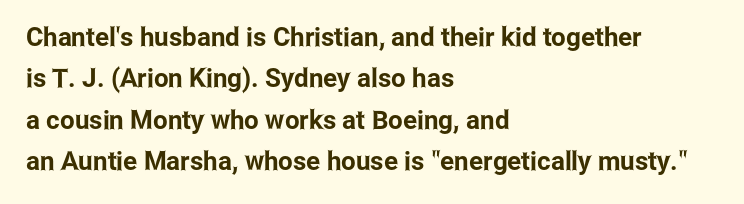
The image shows 26 px text type, upright; set left-aligned, normal line spacing (1.59x), normal letter spacing, not underlined.
